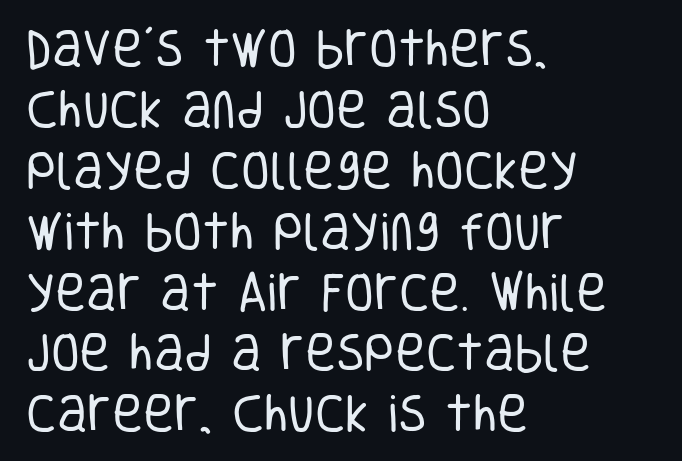
The image shows 42 px regular-weight, condensed sans-serif type, upright; set left-aligned, normal line spacing (1.45x), normal letter spacing, not underlined; low stroke contrast and a large x-height.
